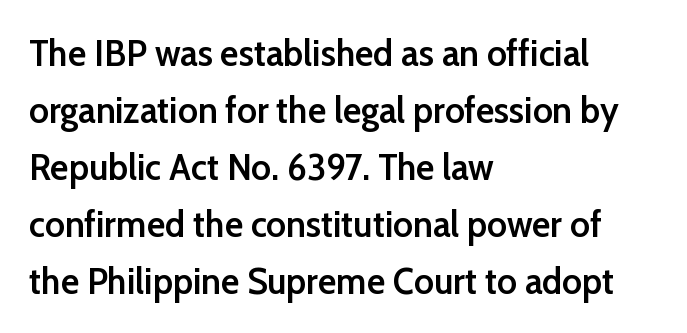
Q: Is the text bold? A: Semi-bold.
Q: Is the text italic (slanted)? A: No, it is upright.
Q: Is the typeface a serif or a sans-serif typeface? A: Sans-serif.
Q: Is the text underlined? A: No.
Q: How is the paragraph aligned? A: Left-aligned.
Q: Is the spacing between letters normal or unusually wide? A: Normal.
Q: Is the spacing between lines tight, normal or loose? A: Normal.
Q: Width (condensed, normal, or wide)? A: Normal.
Q: Stroke contrast? A: Low.
Q: x-height? A: Medium.
Q: Monospaced? A: No.
